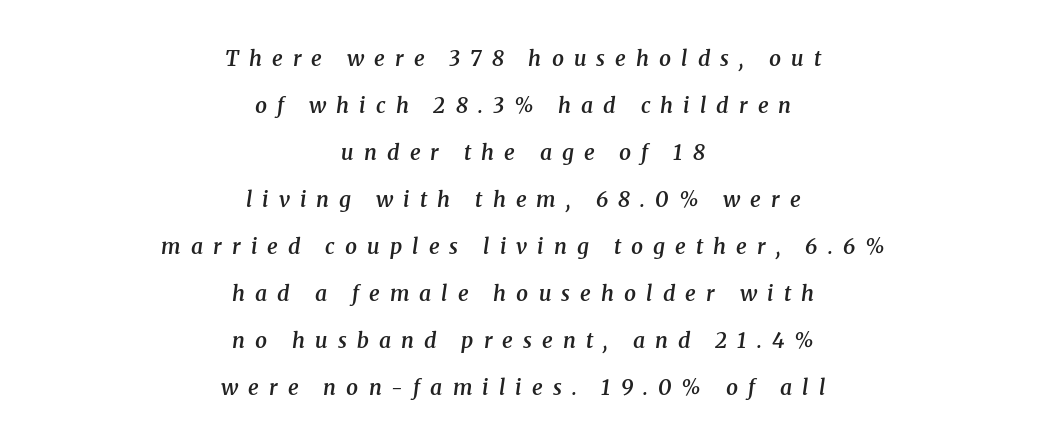
Characters follow at a spacing far wider than the type designer built in. Every letter is mildly thick-stroked: semibold rather than bold. Notice how the stems are inclined rather than vertical — that's the hallmark of italics. What's the leading like? Stretched, with rows far apart. The passage is arranged like a title page — every line centered. Nobody drew a line under any word here.
